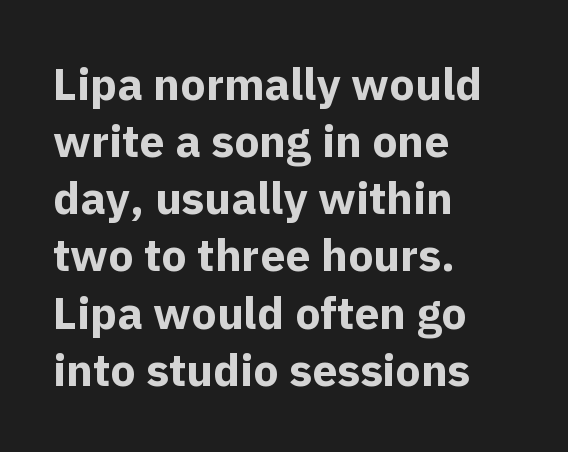
The image shows 45 px bold sans-serif type, upright; set left-aligned, normal line spacing (1.27x), normal letter spacing, not underlined; a medium x-height.
